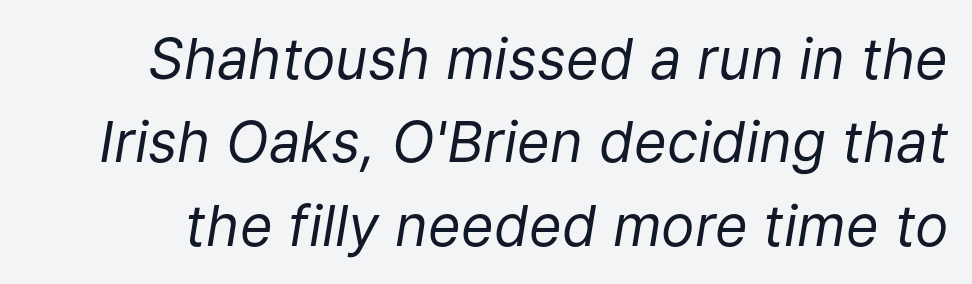
Weight class: somewhere from thin through regular. Any mark beneath the type? The region is blank. Tracking value appears to be zero — textbook default spacing. How would I describe the line gaps? Plain and ordinary. Proportional: the letters do not fall into vertical columns.
